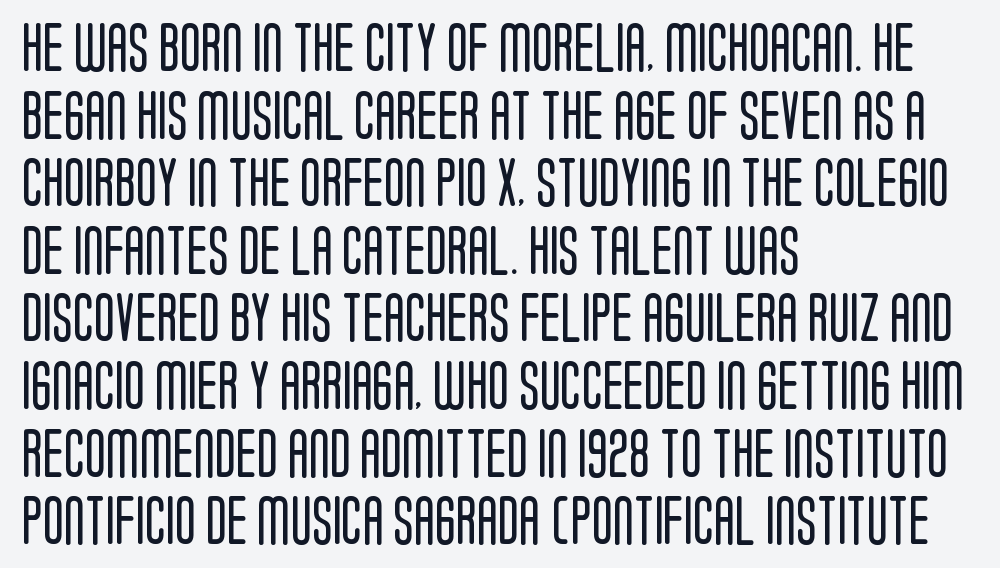
The image shows 49 px regular-weight, condensed sans-serif type, upright; set left-aligned, normal line spacing (1.38x), normal letter spacing, not underlined; low stroke contrast and a large x-height.
